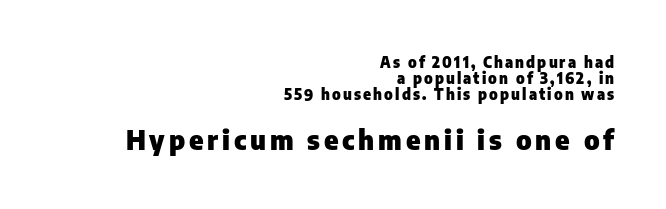
The image shows 27 px bold type, upright; set right-aligned, tight line spacing (1.08x), not underlined; the second (bottom) block is 1.8x larger.
